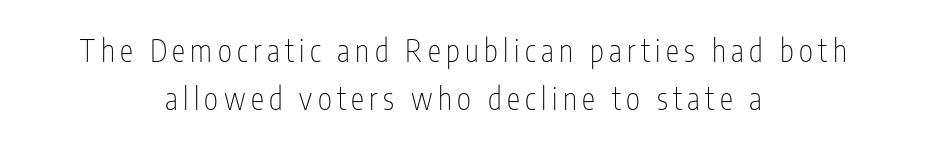
The image shows 30 px thin, condensed sans-serif type, upright; set centered, normal line spacing (1.6x), not underlined; low stroke contrast and a medium x-height.
